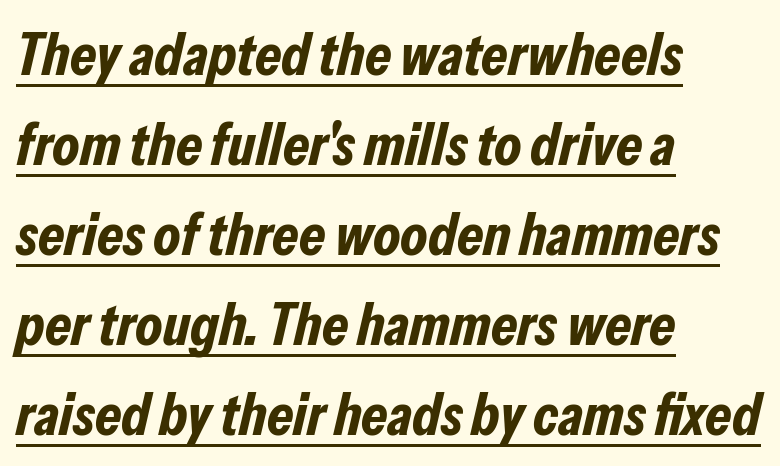
The image shows 60 px bold, condensed type, italic (leaning right); set left-aligned, normal line spacing (1.5x), normal letter spacing, underlined; low stroke contrast and a medium x-height.
